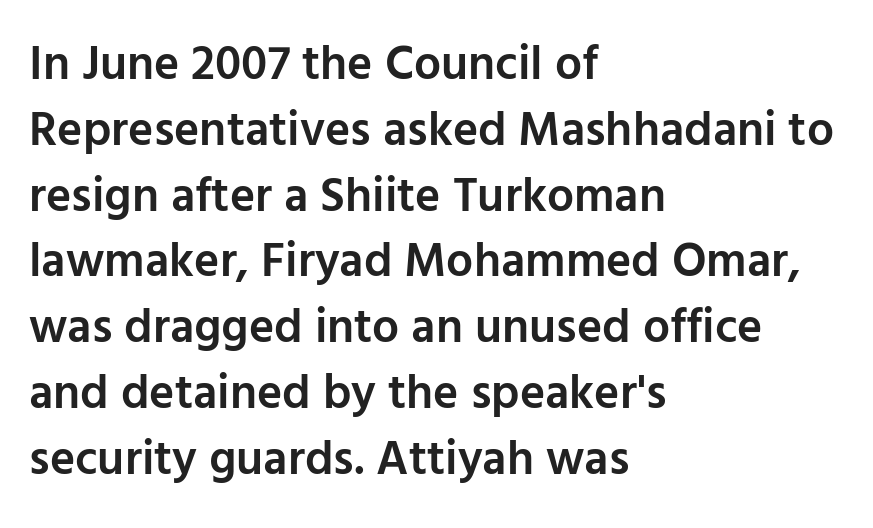
The rendering anchors every line to the left-hand side. Looks like regular typesetting: each glyph gets only the width it needs. Glyph-to-glyph distance matches everyday printed text. Honestly, the row spacing looks completely unremarkable. The baseline area is clear.
